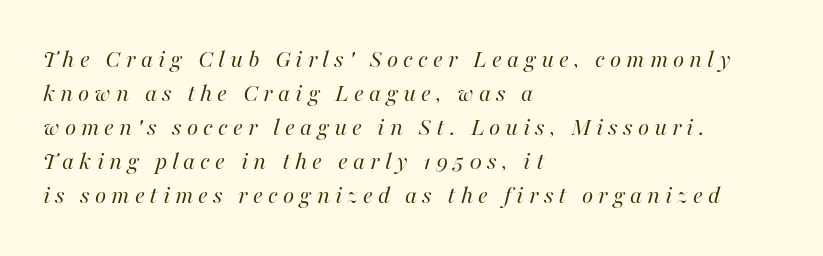
The zone under the glyphs is completely vacant. Teacher's note: observe the even left margin — that is flush-left alignment. Stems here are at most as thick as an everyday book face. The line-height multiplier appears to be the usual default. Italic: yes, the glyphs are oblique.
